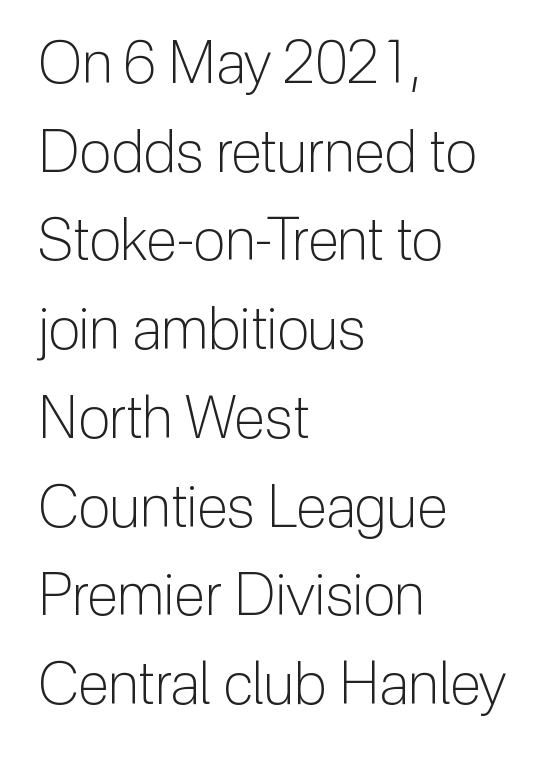
The image shows 58 px light sans-serif type, upright; set left-aligned, normal line spacing (1.53x), normal letter spacing, not underlined; low stroke contrast and a medium x-height.
